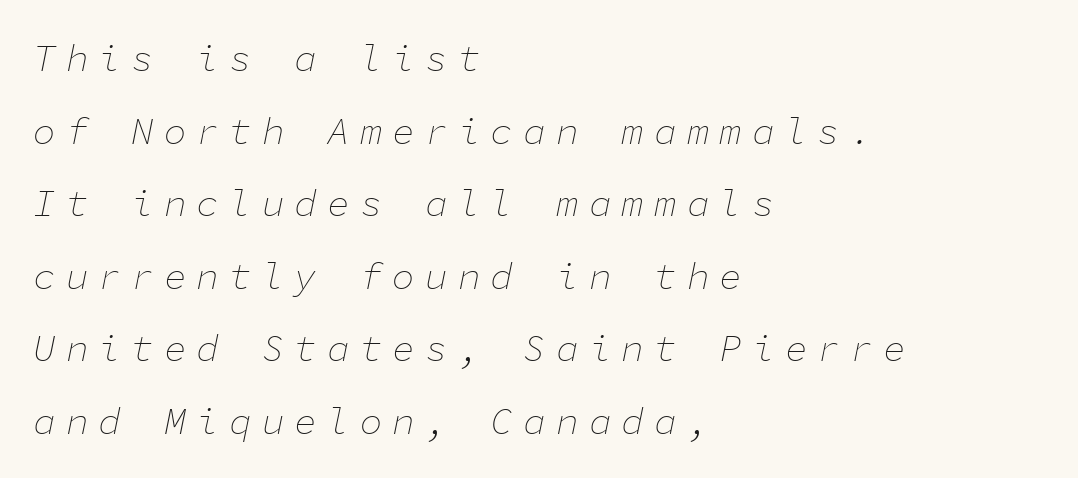
{"italic": "yes", "lean": "right", "slant_degrees": 11, "bold": "no", "weight": "thin", "width": "normal", "stroke_contrast": "low", "x_height": "medium", "monospaced": "yes", "underline": "no", "align": "left", "line_spacing": "loose", "line_spacing_ratio": 1.91, "letter_spacing": "wide", "letter_spacing_em": 0.26, "glyph_px": 38}
